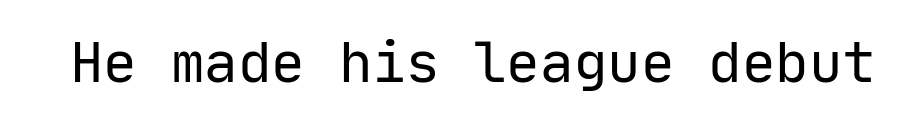
Q: Is the text bold? A: No.
Q: Is the text italic (slanted)? A: No, it is upright.
Q: Is the typeface a serif or a sans-serif typeface? A: Sans-serif.
Q: Is the text underlined? A: No.
Q: Is the spacing between letters normal or unusually wide? A: Normal.
Q: Width (condensed, normal, or wide)? A: Normal.
Q: Stroke contrast? A: Low.
Q: x-height? A: Medium.
Q: Monospaced? A: Yes.
